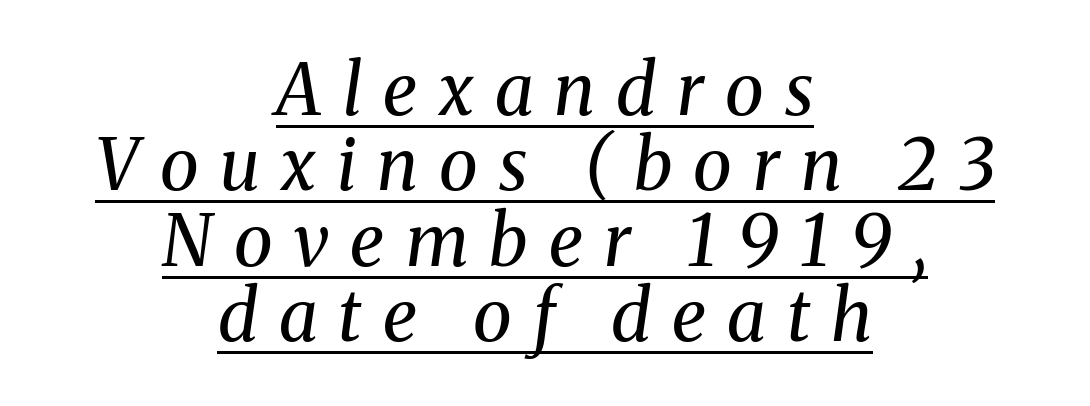
The image shows 71 px regular-weight serif type, italic (leaning right); set centered, tight line spacing (1.06x), unusually wide letter spacing (+0.3 em), underlined; medium stroke contrast and a medium x-height.
